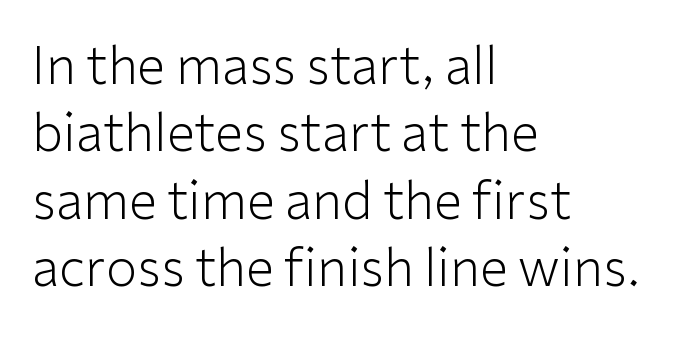
Q: Is the text bold? A: No.
Q: Is the text italic (slanted)? A: No, it is upright.
Q: Is the typeface a serif or a sans-serif typeface? A: Sans-serif.
Q: Is the text underlined? A: No.
Q: How is the paragraph aligned? A: Left-aligned.
Q: Is the spacing between letters normal or unusually wide? A: Normal.
Q: Is the spacing between lines tight, normal or loose? A: Normal.
Q: Width (condensed, normal, or wide)? A: Normal.
Q: Stroke contrast? A: Low.
Q: x-height? A: Medium.
Q: Monospaced? A: No.
